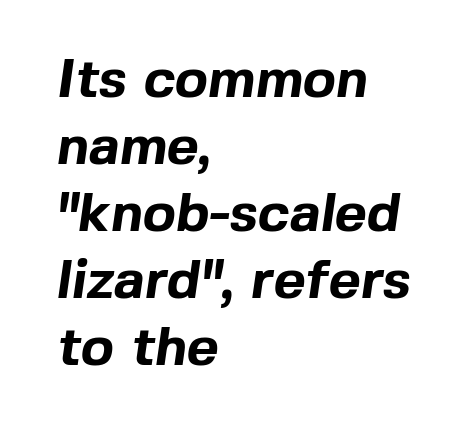
{"serif": "no", "bold": "yes", "weight": "bold", "width": "normal", "x_height": "medium", "monospaced": "no", "underline": "no", "align": "left", "line_spacing_ratio": 1.22, "letter_spacing": "normal", "letter_spacing_em": 0.0, "glyph_px": 55}
